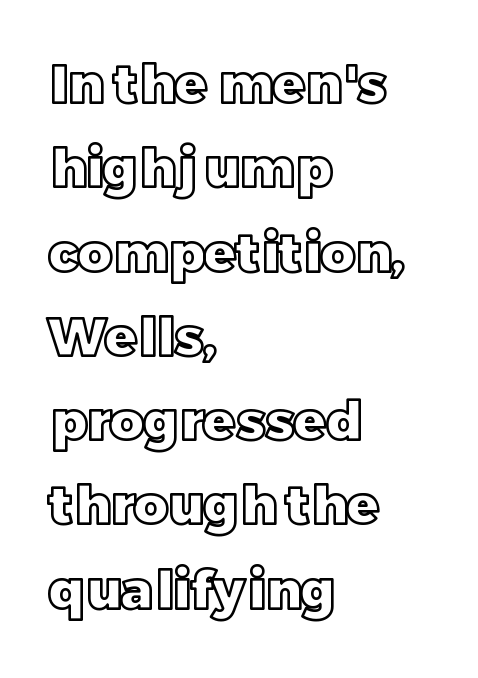
{"italic": "no", "width": "normal", "x_height": "large", "monospaced": "no", "underline": "no", "align": "left", "line_spacing": "normal", "line_spacing_ratio": 1.59, "letter_spacing": "normal", "letter_spacing_em": 0.0, "glyph_px": 53}
